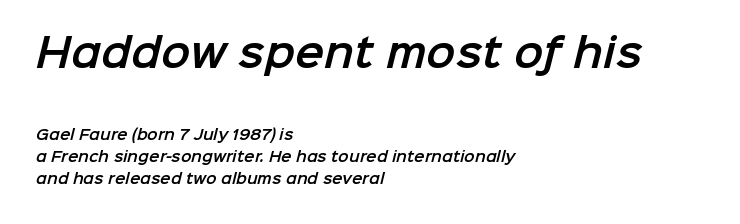
{"serif": "no", "width": "normal", "stroke_contrast": "low", "x_height": "medium", "monospaced": "no", "underline": "no", "align": "left", "line_spacing": "normal", "line_spacing_ratio": 1.57, "letter_spacing": "normal", "letter_spacing_em": 0.0, "larger_block": "first", "size_ratio": 2.79, "glyph_px": 39}
